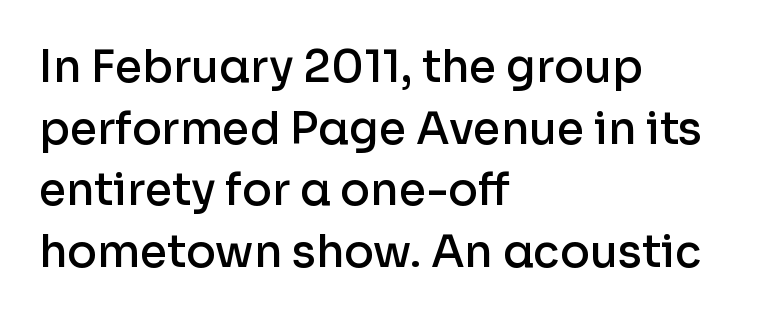
This rendering leaves character spacing at its baseline value. Look at the bottom of the vertical strokes: they stop flat, with no serifs. Baseline-to-baseline distance is the conventional proportion of letter height. Descender tails drop into unmarked territory. The sample has been set in demibold, a notch under bold. Character widths vary here, with narrow letters taking less room than wide ones.
